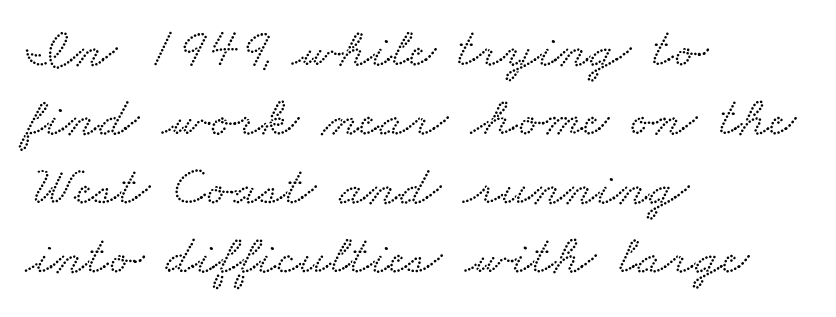
The image shows 57 px wide serif type; set left-aligned, line spacing 1.21x, normal letter spacing, not underlined; low stroke contrast and a small x-height.
